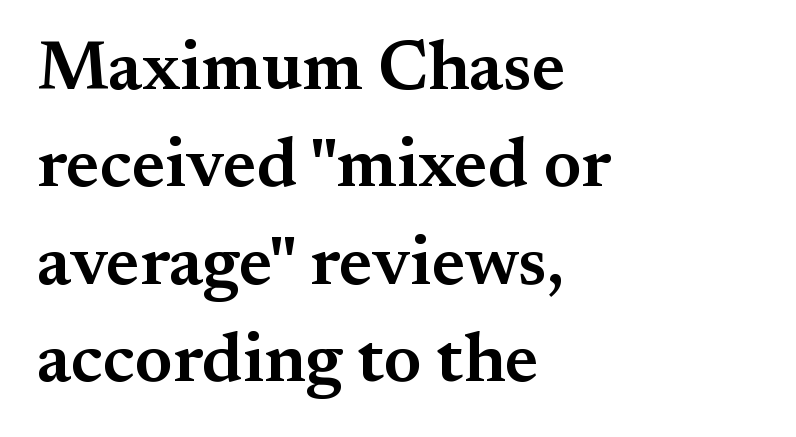
The image shows 70 px semibold serif type, upright; set left-aligned, normal line spacing (1.39x), normal letter spacing, not underlined; medium stroke contrast and a small x-height.
